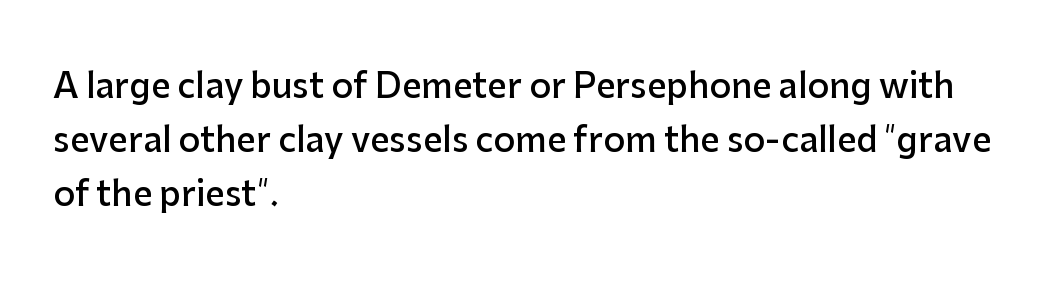
{"serif": "no", "italic": "no", "bold": "semi", "weight": "semibold", "width": "normal", "stroke_contrast": "low", "x_height": "medium", "monospaced": "no", "underline": "no", "align": "left", "line_spacing": "normal", "line_spacing_ratio": 1.59, "letter_spacing": "normal", "letter_spacing_em": 0.0, "glyph_px": 34}
